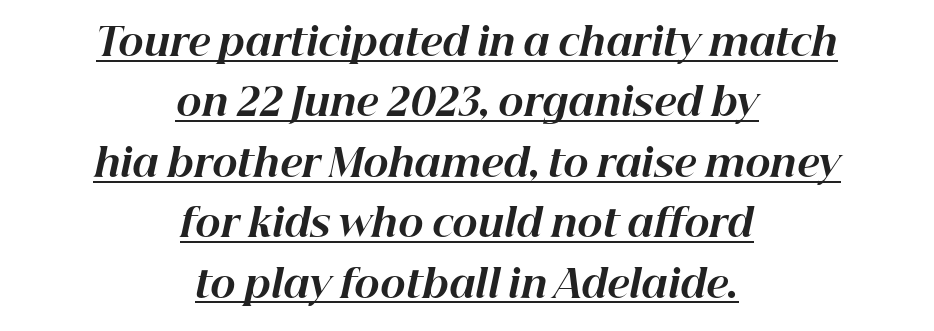
Q: Is the text bold? A: Yes.
Q: Is the text italic (slanted)? A: Yes, it leans right by about 12 degrees.
Q: Is the text underlined? A: Yes.
Q: How is the paragraph aligned? A: Centered.
Q: Is the spacing between letters normal or unusually wide? A: Normal.
Q: Is the spacing between lines tight, normal or loose? A: Normal.
Q: Width (condensed, normal, or wide)? A: Normal.
Q: Stroke contrast? A: High.
Q: x-height? A: Medium.
Q: Monospaced? A: No.
